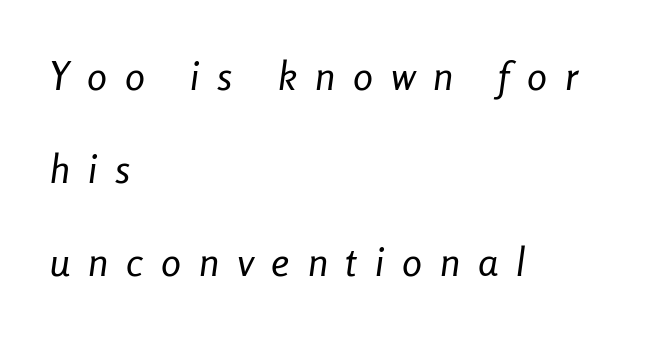
Q: Is the text bold? A: No.
Q: Is the text italic (slanted)? A: Yes, it leans right by about 8 degrees.
Q: Is the text underlined? A: No.
Q: How is the paragraph aligned? A: Left-aligned.
Q: Is the spacing between letters normal or unusually wide? A: Unusually wide.
Q: Is the spacing between lines tight, normal or loose? A: Loose.
Q: Width (condensed, normal, or wide)? A: Condensed.
Q: Stroke contrast? A: Low.
Q: x-height? A: Medium.
Q: Monospaced? A: No.
